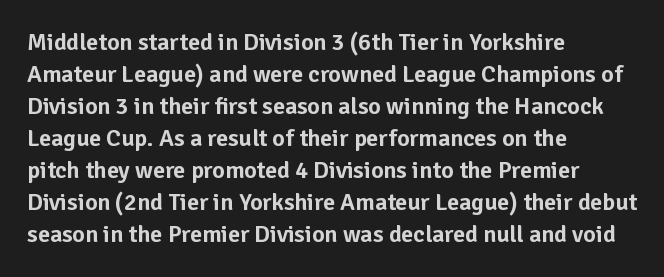
Q: Is the text italic (slanted)? A: No, it is upright.
Q: Is the text underlined? A: No.
Q: How is the paragraph aligned? A: Left-aligned.
Q: Is the spacing between letters normal or unusually wide? A: Normal.
Q: Is the spacing between lines tight, normal or loose? A: Normal.
